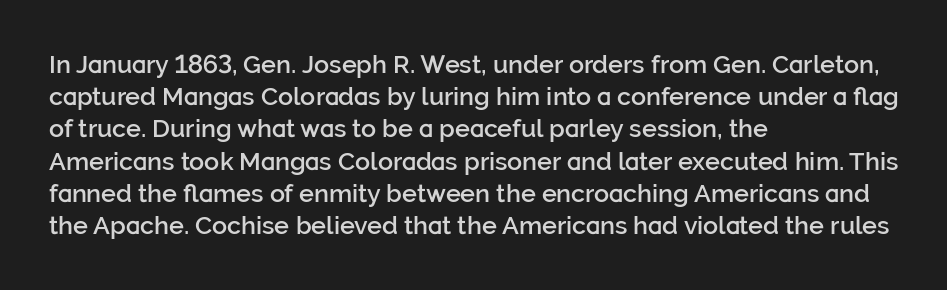
Typesetter's note: demi weight, one step under bold. What's the leading like? Ordinary, nothing unusual. Observe the ordinary spacing: letters are neighbours, not strangers. Anything drawn beneath the words? Only blank space.
